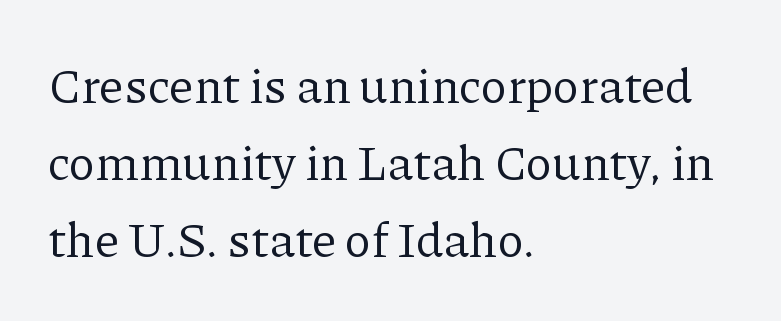
Q: Is the text bold? A: No.
Q: Is the text italic (slanted)? A: No, it is upright.
Q: Is the typeface a serif or a sans-serif typeface? A: Serif.
Q: Is the text underlined? A: No.
Q: How is the paragraph aligned? A: Left-aligned.
Q: Is the spacing between letters normal or unusually wide? A: Normal.
Q: Is the spacing between lines tight, normal or loose? A: Normal.
Q: Width (condensed, normal, or wide)? A: Normal.
Q: Stroke contrast? A: Low.
Q: x-height? A: Medium.
Q: Monospaced? A: No.
